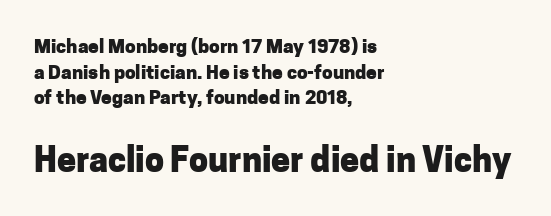
{"serif": "no", "italic": "no", "bold": "yes", "weight": "heavy", "width": "normal", "stroke_contrast": "low", "x_height": "medium", "monospaced": "no", "underline": "no", "align": "left", "line_spacing": "normal", "line_spacing_ratio": 1.35, "letter_spacing": "normal", "letter_spacing_em": 0.0, "larger_block": "second", "size_ratio": 1.79, "glyph_px": 34}
